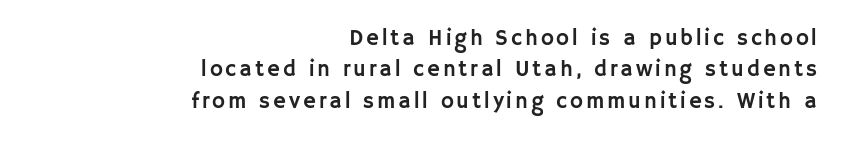
If you drew a line through each stem, it would be perfectly vertical. Descenders are the only things crossing below the line. Line ends are locked; line starts wander. If you measured baseline to baseline, you'd find a middling distance.
